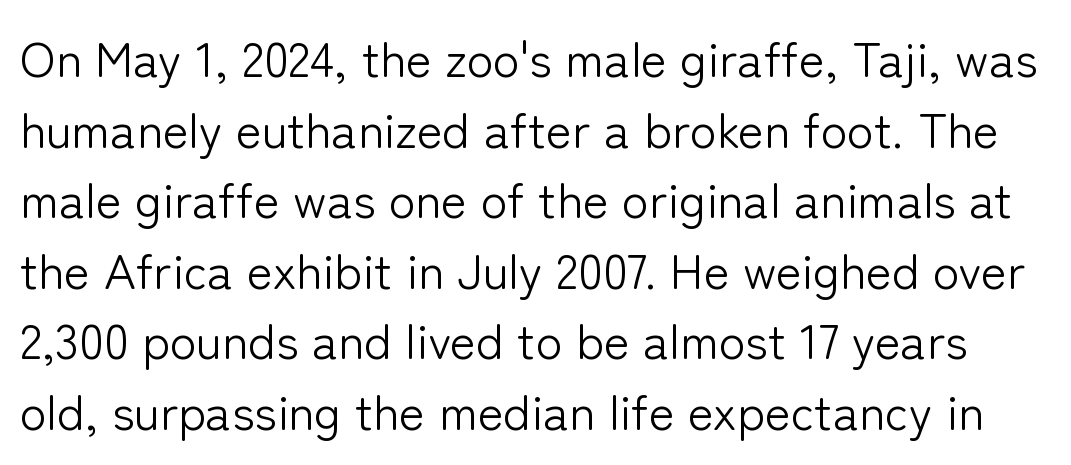
The image shows 49 px light sans-serif type, upright; set normal line spacing (1.44x), normal letter spacing, not underlined; low stroke contrast and a medium x-height.
